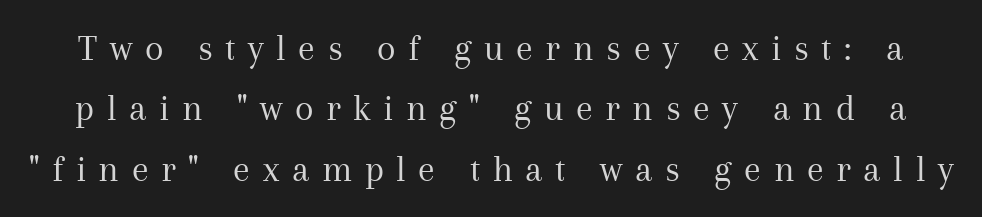
The image shows 38 px regular-weight serif type, upright; set normal line spacing (1.59x), unusually wide letter spacing (+0.33 em), not underlined; medium stroke contrast and a medium x-height.
